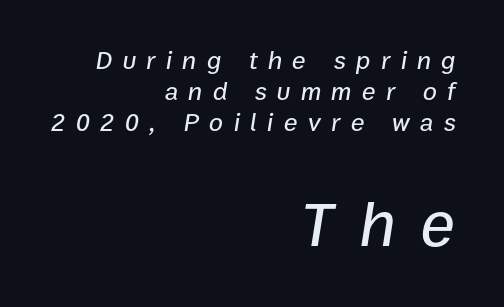
{"italic": "yes", "lean": "right", "slant_degrees": 9, "width": "normal", "stroke_contrast": "low", "x_height": "medium", "monospaced": "no", "underline": "no", "align": "right", "line_spacing_ratio": 1.2, "letter_spacing": "wide", "letter_spacing_em": 0.39, "larger_block": "second", "size_ratio": 2.5, "glyph_px": 65}
